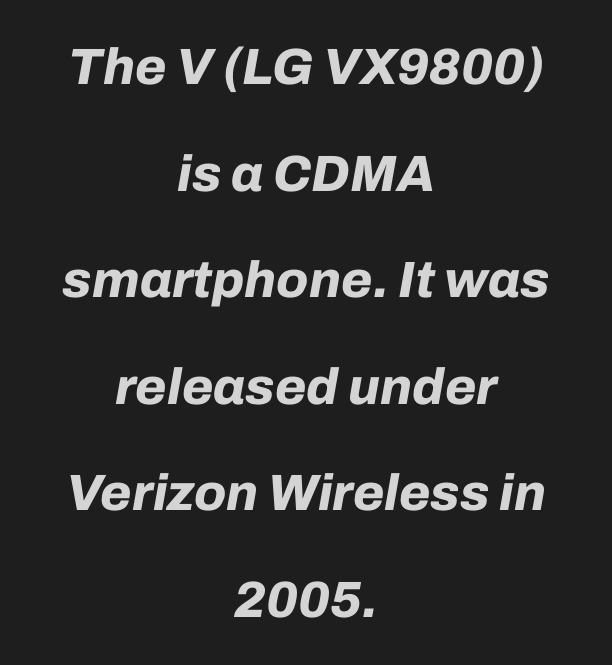
Q: Is the text bold? A: Yes.
Q: Is the text italic (slanted)? A: Yes, it leans right by about 10 degrees.
Q: Is the text underlined? A: No.
Q: How is the paragraph aligned? A: Centered.
Q: Is the spacing between letters normal or unusually wide? A: Normal.
Q: Is the spacing between lines tight, normal or loose? A: Loose.
Q: Width (condensed, normal, or wide)? A: Normal.
Q: Stroke contrast? A: Low.
Q: x-height? A: Medium.
Q: Monospaced? A: No.
